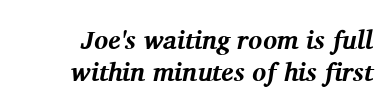
{"italic": "yes", "lean": "right", "slant_degrees": 11, "bold": "yes", "underline": "no", "align": "right", "line_spacing_ratio": 1.22, "letter_spacing": "normal", "letter_spacing_em": 0.0, "glyph_px": 26}
